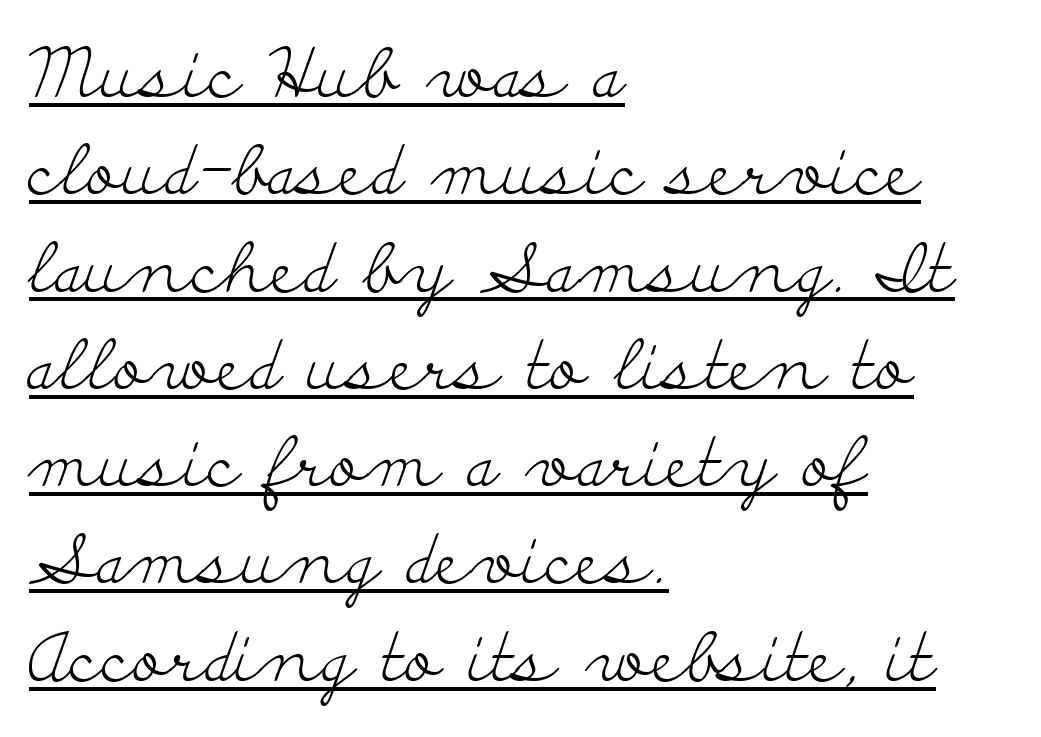
The image shows 69 px light, wide serif type; set left-aligned, normal line spacing (1.41x), normal letter spacing, underlined; low stroke contrast and a small x-height.
